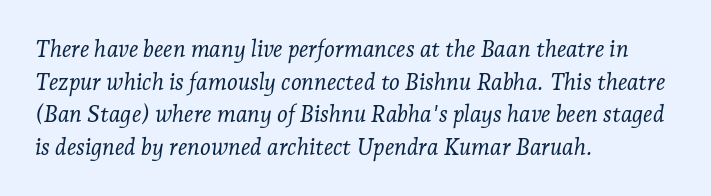
{"italic": "yes", "lean": "right", "slant_degrees": 7, "bold": "no", "underline": "no", "align": "left", "line_spacing": "normal", "line_spacing_ratio": 1.42, "letter_spacing": "normal", "letter_spacing_em": 0.0, "glyph_px": 23}
